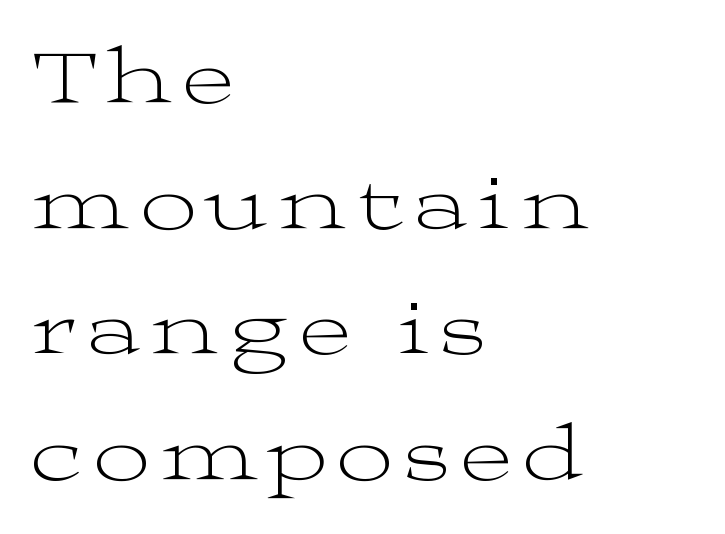
Q: Is the text bold? A: No.
Q: Is the text italic (slanted)? A: No, it is upright.
Q: Is the typeface a serif or a sans-serif typeface? A: Serif.
Q: Is the text underlined? A: No.
Q: How is the paragraph aligned? A: Left-aligned.
Q: Is the spacing between lines tight, normal or loose? A: Normal.
Q: Width (condensed, normal, or wide)? A: Wide.
Q: Stroke contrast? A: Medium.
Q: x-height? A: Medium.
Q: Monospaced? A: No.
